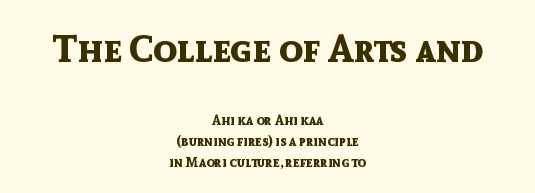
{"serif": "no", "italic": "no", "bold": "yes", "weight": "bold", "width": "normal", "x_height": "medium", "monospaced": "no", "underline": "no", "align": "center", "line_spacing": "normal", "line_spacing_ratio": 1.49, "letter_spacing": "normal", "letter_spacing_em": 0.0, "larger_block": "first", "size_ratio": 2.79, "glyph_px": 39}
